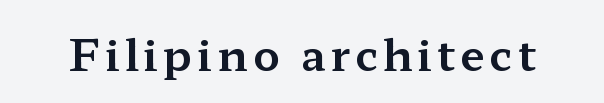
The image shows 44 px wide serif type, upright; set not underlined; medium stroke contrast and a medium x-height.
